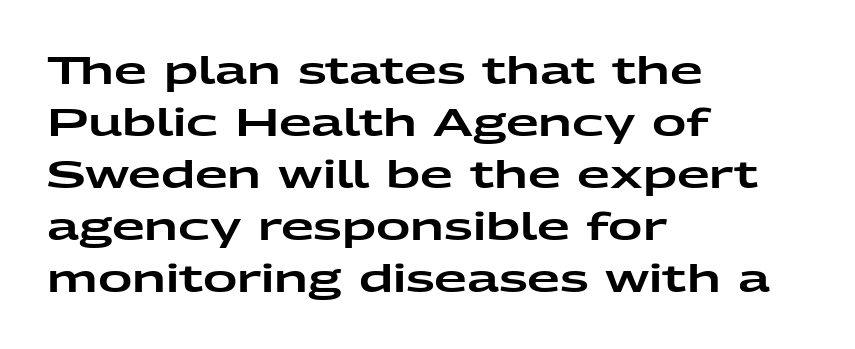
The image shows 38 px wide sans-serif type, upright; set left-aligned, normal line spacing (1.37x), normal letter spacing, not underlined; low stroke contrast and a medium x-height.
